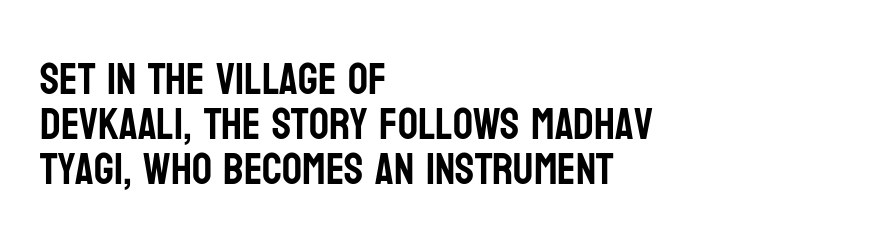
Q: Is the text italic (slanted)? A: No, it is upright.
Q: Is the typeface a serif or a sans-serif typeface? A: Sans-serif.
Q: Is the text underlined? A: No.
Q: How is the paragraph aligned? A: Left-aligned.
Q: Is the spacing between letters normal or unusually wide? A: Normal.
Q: Is the spacing between lines tight, normal or loose? A: Tight.
Q: Width (condensed, normal, or wide)? A: Condensed.
Q: Stroke contrast? A: Low.
Q: x-height? A: Large.
Q: Monospaced? A: No.
